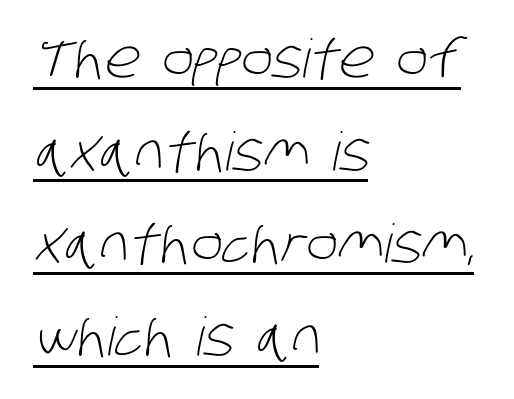
The image shows 53 px light, condensed sans-serif type; set left-aligned, line spacing 1.75x, normal letter spacing, underlined; low stroke contrast and a large x-height.
